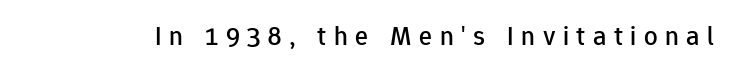
The image shows 27 px text type, upright; set unusually wide letter spacing (+0.28 em), not underlined.
